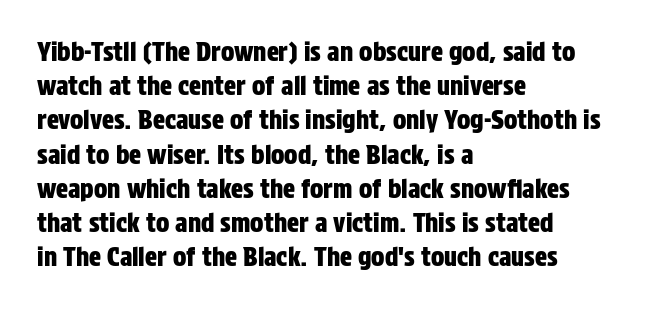
The lettering holds an erect, upright posture throughout. Nobody drew a line under any word here. This rendering uses left alignment, leaving the right contour irregular. Each new line begins a customary step beneath the previous one. Students, note that the glyphs here touch the page at normal intervals.
